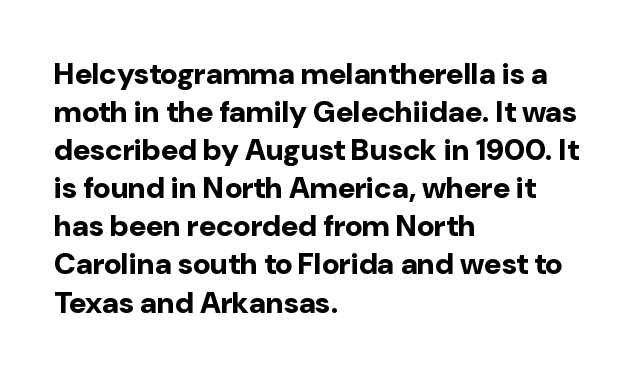
Does the leading feel generous? No, just average. Horizontal alignment here is leftward, the default for most running prose. The passage shown is emphatically bold. Default kerning and tracking; the words read as compact shapes. Style check: upright.
